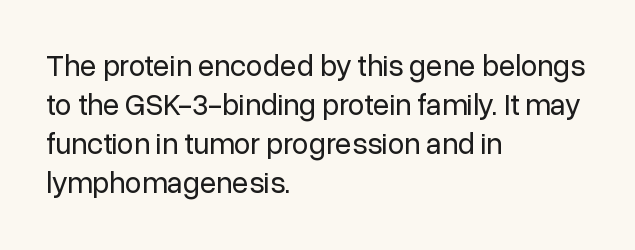
Q: Is the text bold? A: No.
Q: Is the text italic (slanted)? A: No, it is upright.
Q: Is the typeface a serif or a sans-serif typeface? A: Sans-serif.
Q: Is the text underlined? A: No.
Q: How is the paragraph aligned? A: Left-aligned.
Q: Is the spacing between letters normal or unusually wide? A: Normal.
Q: Is the spacing between lines tight, normal or loose? A: Normal.
Q: Width (condensed, normal, or wide)? A: Normal.
Q: Stroke contrast? A: Low.
Q: x-height? A: Medium.
Q: Monospaced? A: No.
